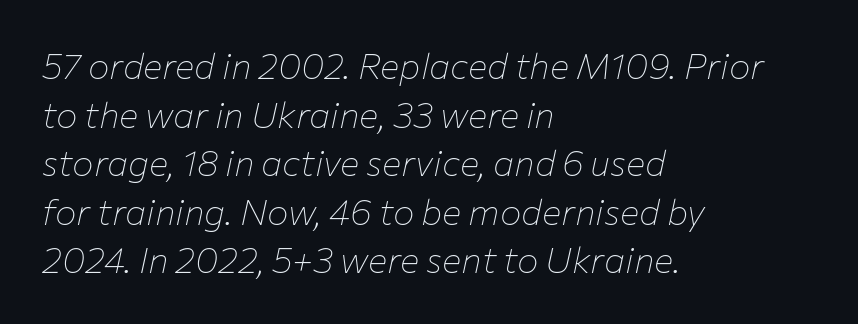
{"italic": "yes", "lean": "right", "slant_degrees": 12, "bold": "no", "weight": "thin", "width": "normal", "stroke_contrast": "low", "x_height": "medium", "monospaced": "no", "underline": "no", "align": "left", "line_spacing": "normal", "line_spacing_ratio": 1.35, "letter_spacing": "normal", "letter_spacing_em": 0.0, "glyph_px": 36}
